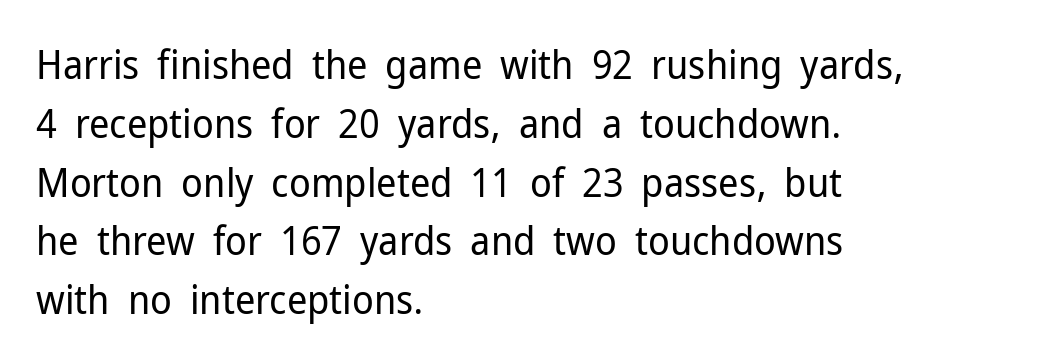
The designer left line spacing at the default. Beneath every word, the page is bare. Stems here are at most as thick as an everyday book face. Spacing verdict: proportional, widths tailored to each character.
